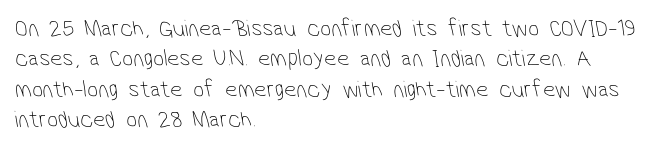
{"bold": "no", "underline": "no", "align": "left", "line_spacing": "normal", "line_spacing_ratio": 1.27, "letter_spacing": "normal", "letter_spacing_em": 0.0, "glyph_px": 24}
